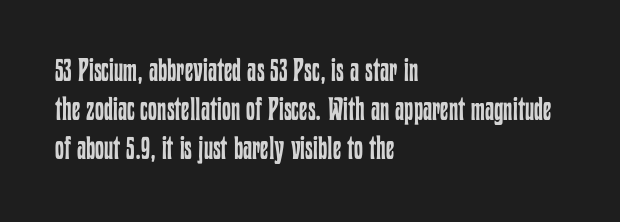
The image shows 32 px regular-weight, condensed type, upright; set left-aligned, line spacing 1.22x, normal letter spacing, not underlined; low stroke contrast and a medium x-height.
